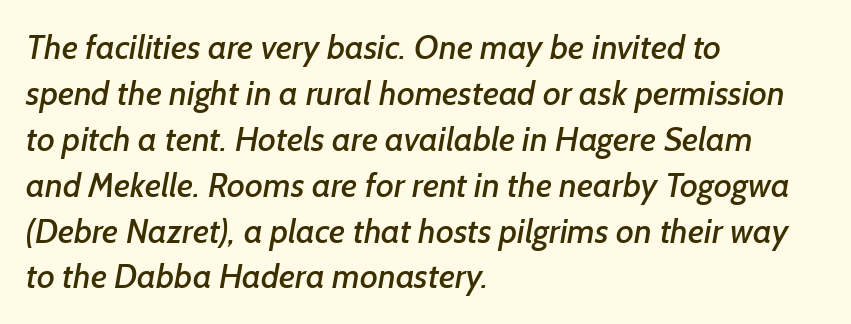
{"serif": "no", "width": "normal", "stroke_contrast": "low", "x_height": "medium", "monospaced": "no", "underline": "no", "align": "left", "line_spacing": "normal", "line_spacing_ratio": 1.35, "letter_spacing": "normal", "letter_spacing_em": 0.0, "glyph_px": 34}
